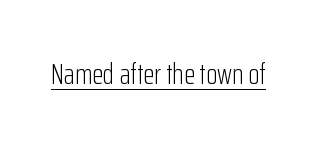
{"serif": "no", "italic": "no", "bold": "no", "weight": "light", "width": "condensed", "stroke_contrast": "low", "x_height": "medium", "monospaced": "no", "underline": "yes", "letter_spacing": "normal", "letter_spacing_em": 0.0, "glyph_px": 29}
